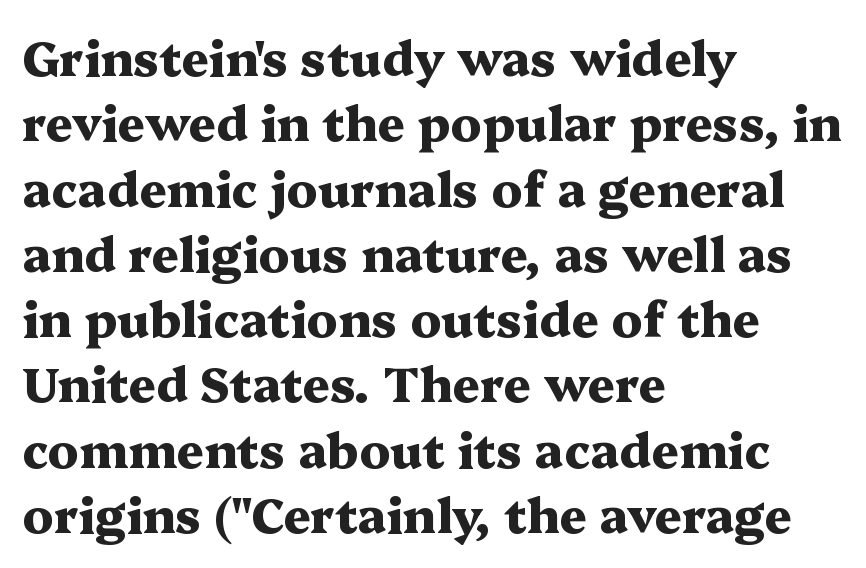
The image shows 48 px heavy, wide serif type, upright; set left-aligned, normal line spacing (1.36x), normal letter spacing, not underlined; medium stroke contrast and a medium x-height.
